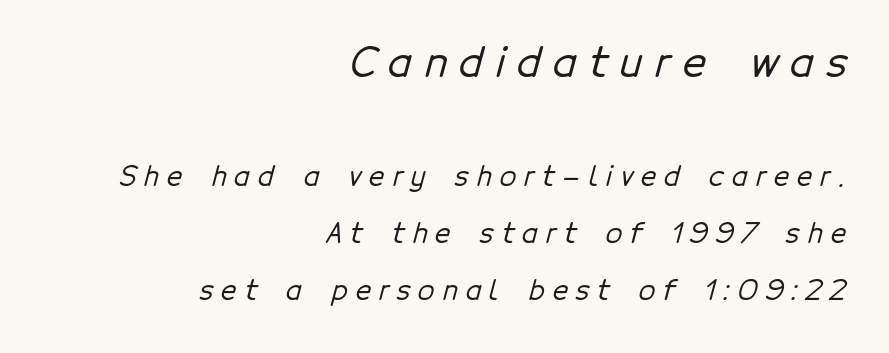
The image shows 41 px sans-serif type; set right-aligned, loose line spacing (2.12x), unusually wide letter spacing (+0.29 em), not underlined; the first (top) block is 1.52x larger; low stroke contrast and a medium x-height.
